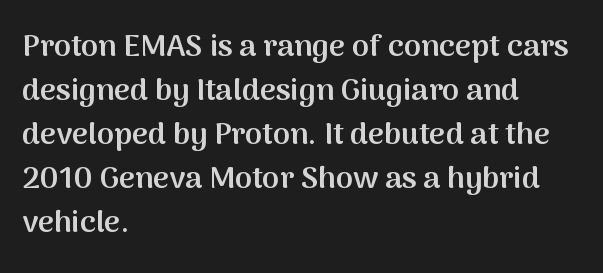
The image shows 31 px semibold sans-serif type, upright; set left-aligned, normal line spacing (1.42x), normal letter spacing, not underlined; medium stroke contrast and a medium x-height.
